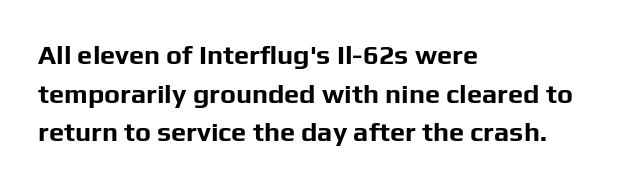
The glyphs are unaccompanied by any horizontal stroke below them. Alignment: flush left. Its strokes are broad and dark, the hallmark of bold type. Designer's note — italics off, roman on.
